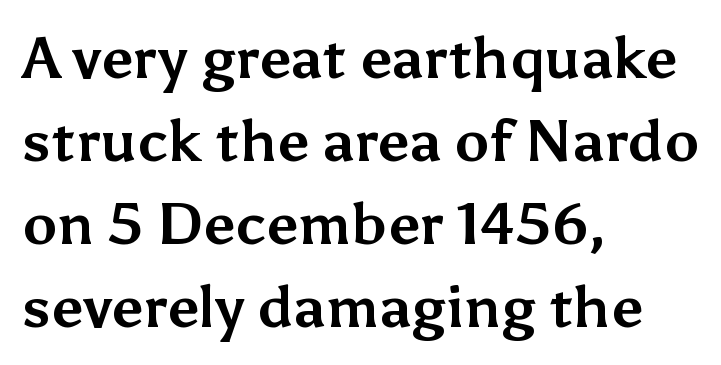
These lines sit exactly where default settings would place them. Serif or sans? Sans — the stroke terminals are bare. Character widths vary here, with narrow letters taking less room than wide ones. The lettering stays uniformly vertical, giving the passage a roman look.
